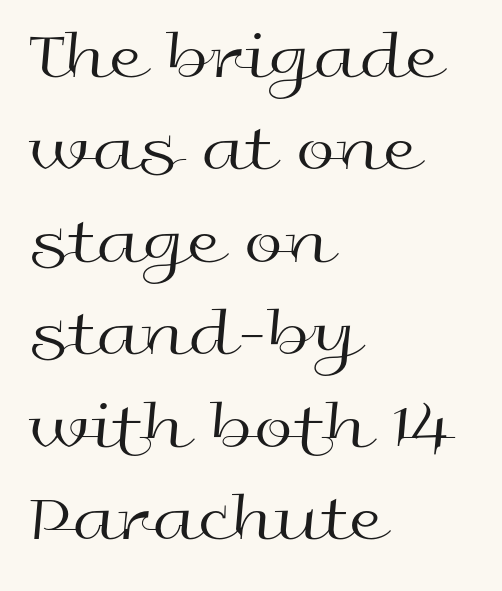
The specimen omits any rule beneath the text block's lines. No extra tracking has been applied to these lines. A typesetter would mark this as roman, not italic. A typesetter would call this leading conventional body-copy spacing.
